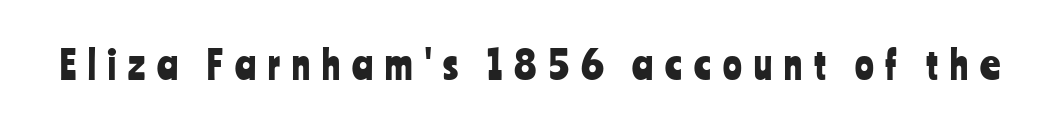
The typeface chosen for these lines omits serifs. Ascenders rise straight up at ninety degrees. Letter spacing: wide. Do the characters align in a grid? No, the font is proportional.
